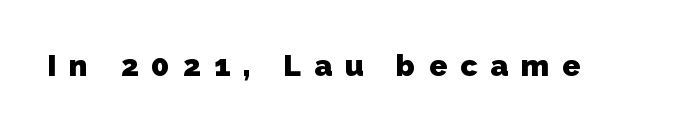
{"serif": "no", "bold": "yes", "weight": "heavy", "width": "normal", "stroke_contrast": "low", "x_height": "medium", "monospaced": "no", "underline": "no", "letter_spacing": "wide", "letter_spacing_em": 0.43, "glyph_px": 30}
